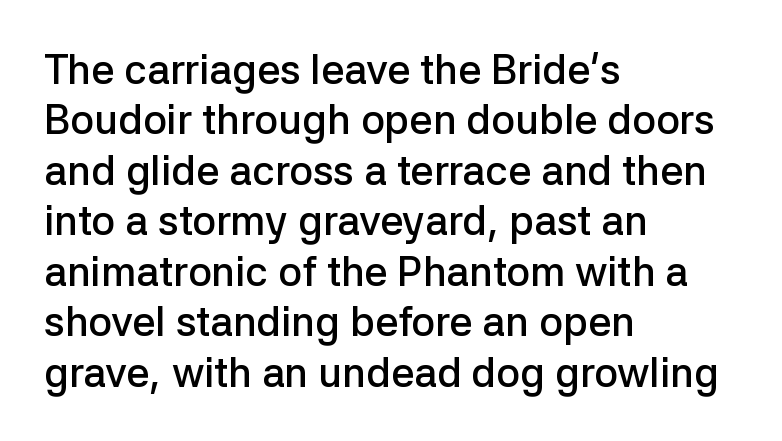
The image shows 41 px semibold sans-serif type, upright; set left-aligned, line spacing 1.23x, normal letter spacing, not underlined; low stroke contrast and a medium x-height.
